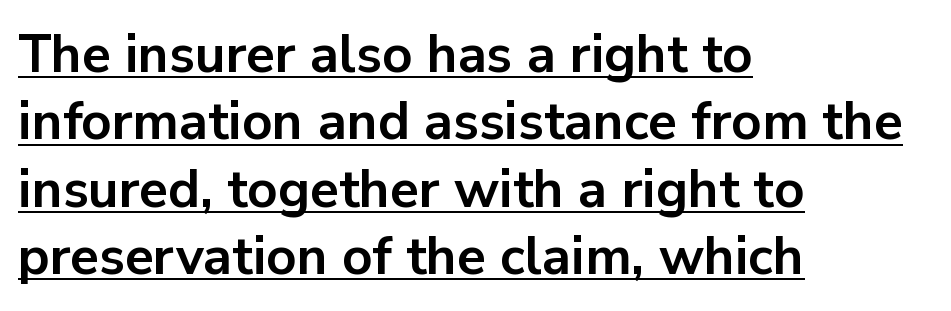
Q: Is the text bold? A: Yes.
Q: Is the text italic (slanted)? A: No, it is upright.
Q: Is the typeface a serif or a sans-serif typeface? A: Sans-serif.
Q: Is the text underlined? A: Yes.
Q: How is the paragraph aligned? A: Left-aligned.
Q: Is the spacing between letters normal or unusually wide? A: Normal.
Q: Is the spacing between lines tight, normal or loose? A: Normal.
Q: Width (condensed, normal, or wide)? A: Normal.
Q: Stroke contrast? A: Low.
Q: x-height? A: Medium.
Q: Monospaced? A: No.
